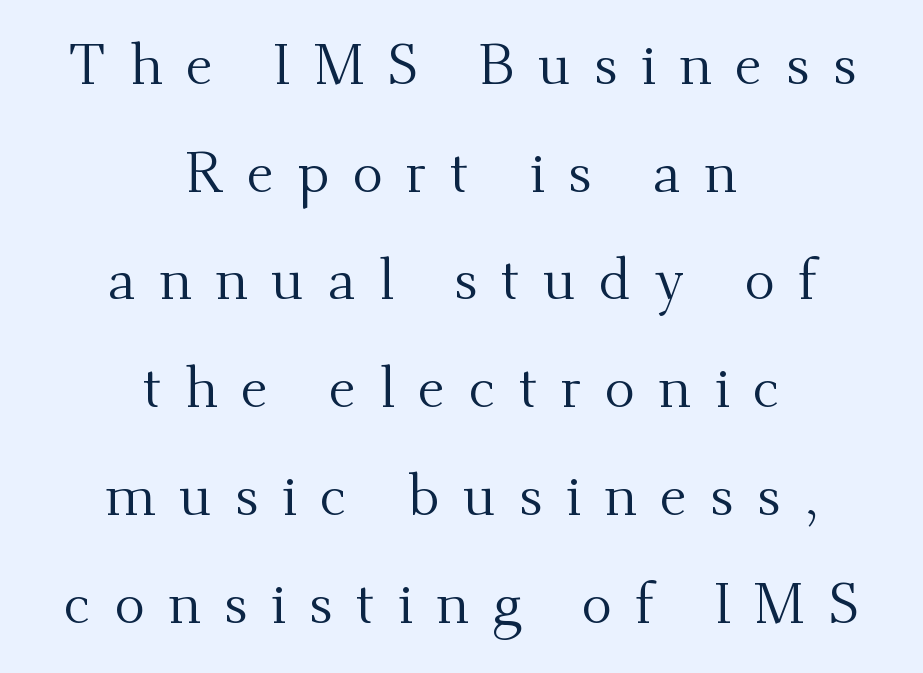
{"serif": "yes", "italic": "no", "bold": "no", "weight": "regular", "width": "normal", "stroke_contrast": "medium", "x_height": "small", "monospaced": "no", "underline": "no", "align": "center", "line_spacing_ratio": 1.89, "letter_spacing": "wide", "letter_spacing_em": 0.41, "glyph_px": 57}
